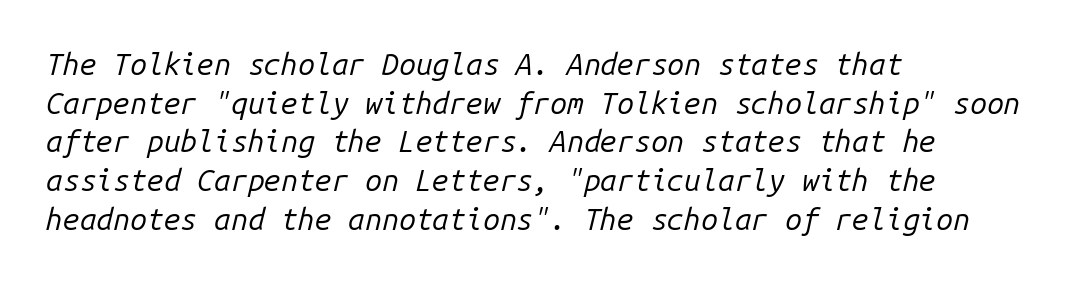
{"italic": "yes", "lean": "right", "slant_degrees": 14, "bold": "no", "weight": "regular", "width": "normal", "stroke_contrast": "low", "x_height": "medium", "monospaced": "yes", "underline": "no", "align": "left", "line_spacing": "normal", "line_spacing_ratio": 1.29, "letter_spacing": "normal", "letter_spacing_em": 0.0, "glyph_px": 30}
